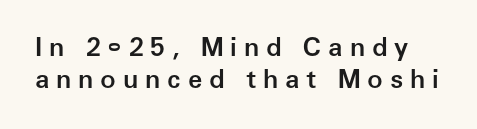
If you drew a line through each stem, it would be perfectly vertical. Stroke thickness is moderately raised; the sample reads as semibold. Nobody drew a line under any word here. The rendering inserts visible extra space after every character.
